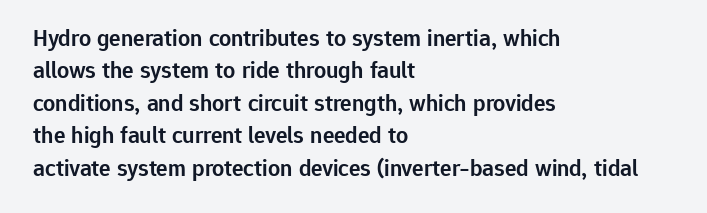
{"italic": "no", "bold": "semi", "underline": "no", "align": "left", "line_spacing": "normal", "line_spacing_ratio": 1.35, "letter_spacing": "normal", "letter_spacing_em": 0.0, "glyph_px": 24}
